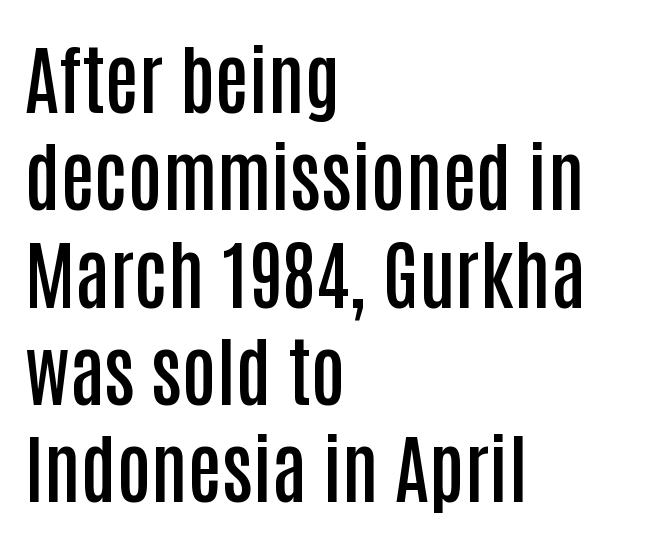
This sample uses an upright cut, with every glyph sitting square on the baseline. Check the space under the baseline: it is left empty. Look at the stroke-to-counter ratio: somewhat heavy, a semibold. Here the glyphs are tracked normally, forming tight word shapes.
